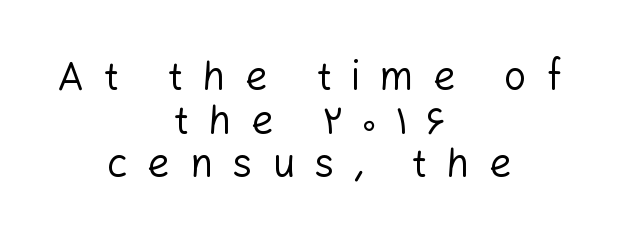
{"serif": "no", "italic": "no", "bold": "no", "weight": "regular", "width": "normal", "stroke_contrast": "low", "x_height": "medium", "monospaced": "no", "underline": "no", "align": "center", "line_spacing": "tight", "line_spacing_ratio": 1.09, "letter_spacing": "wide", "letter_spacing_em": 0.48, "glyph_px": 40}
